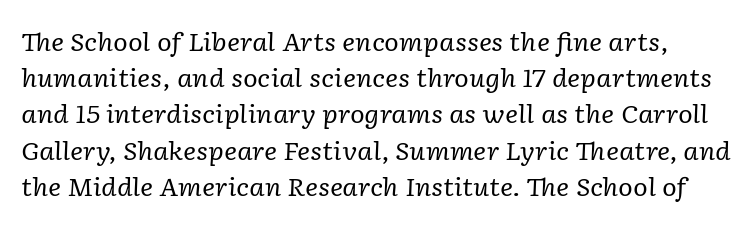
The horizontal fit of the characters is conventional and even. Quick note: underline off. The specimen reads as italic at a glance. No chunkiness to these letters — they're not bold. Each new line begins a customary step beneath the previous one.
